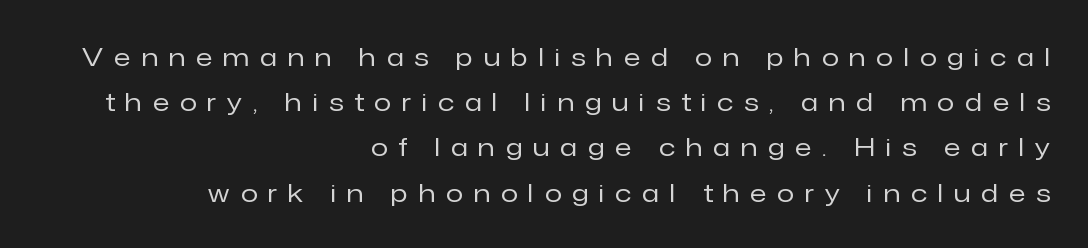
Q: Is the text bold? A: No.
Q: Is the text italic (slanted)? A: No, it is upright.
Q: Is the text underlined? A: No.
Q: How is the paragraph aligned? A: Right-aligned.
Q: Is the spacing between letters normal or unusually wide? A: Unusually wide.
